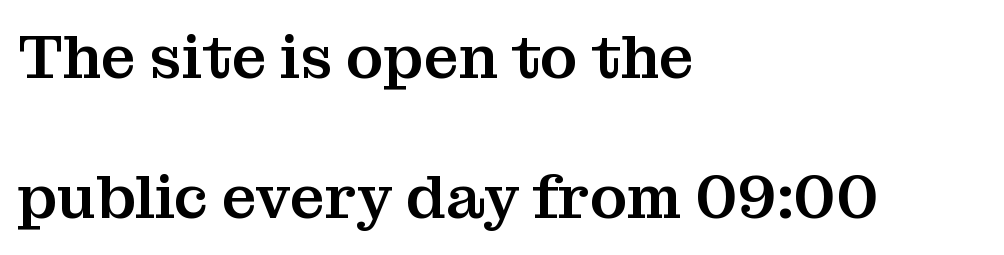
The image shows 62 px serif type, upright; set left-aligned, loose line spacing (2.26x), normal letter spacing, not underlined; medium stroke contrast and a medium x-height.
